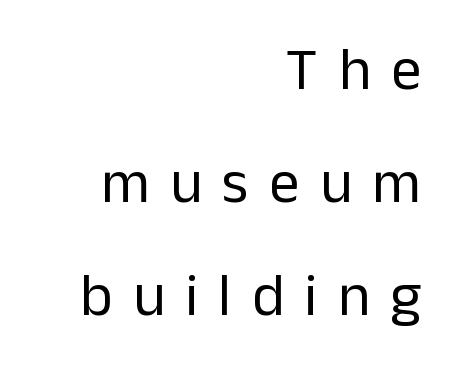
{"serif": "no", "italic": "no", "bold": "no", "weight": "regular", "width": "normal", "stroke_contrast": "low", "x_height": "medium", "monospaced": "no", "underline": "no", "align": "right", "line_spacing_ratio": 1.88, "letter_spacing": "wide", "letter_spacing_em": 0.34, "glyph_px": 60}
